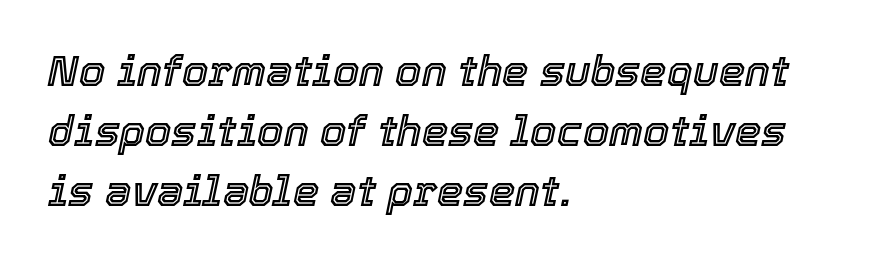
The image shows 42 px text type, italic (leaning right); set left-aligned, normal line spacing (1.43x), normal letter spacing, not underlined; a medium x-height.
